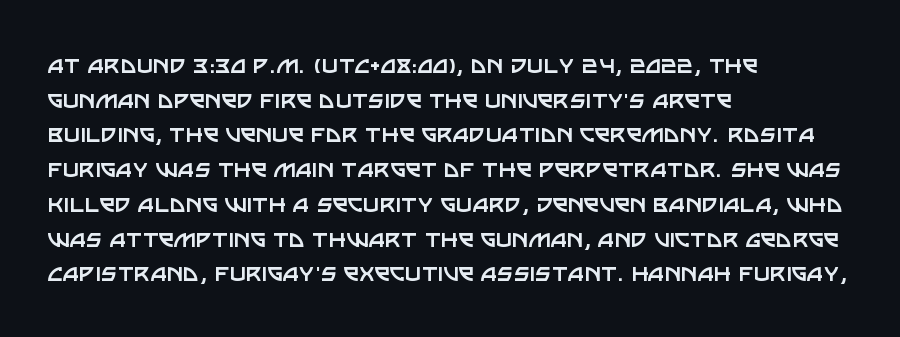
The image shows 28 px regular-weight sans-serif type, upright; set left-aligned, line spacing 1.24x, normal letter spacing, not underlined; low stroke contrast and a large x-height.
